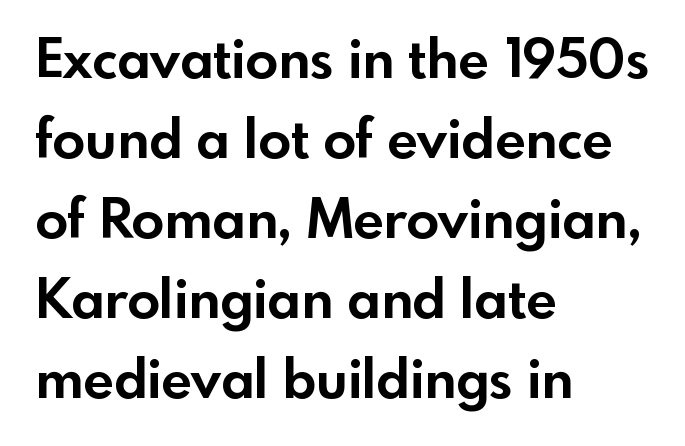
The image shows 54 px bold sans-serif type, upright; set left-aligned, normal line spacing (1.48x), normal letter spacing, not underlined; a small x-height.
